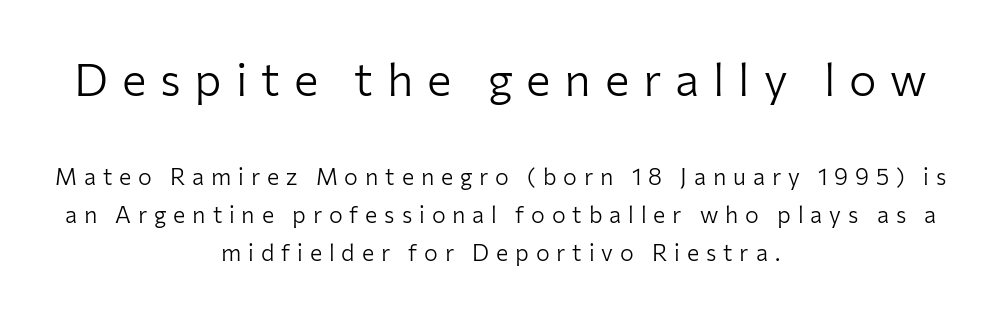
Q: Is the text bold? A: No.
Q: Is the text italic (slanted)? A: No, it is upright.
Q: Is the typeface a serif or a sans-serif typeface? A: Sans-serif.
Q: Is the text underlined? A: No.
Q: How is the paragraph aligned? A: Centered.
Q: Is the spacing between letters normal or unusually wide? A: Unusually wide.
Q: Is the spacing between lines tight, normal or loose? A: Normal.
Q: Which block of text is set in a larger size, the first (top) or the second (bottom)? A: The first (top) one.
Q: Width (condensed, normal, or wide)? A: Normal.
Q: Stroke contrast? A: Low.
Q: x-height? A: Medium.
Q: Monospaced? A: No.
